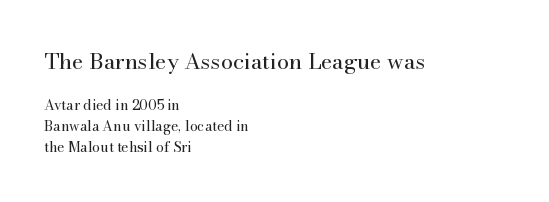
The image shows 22 px text type, upright; set left-aligned, normal line spacing (1.48x), normal letter spacing, not underlined; the first (top) block is 1.57x larger.
